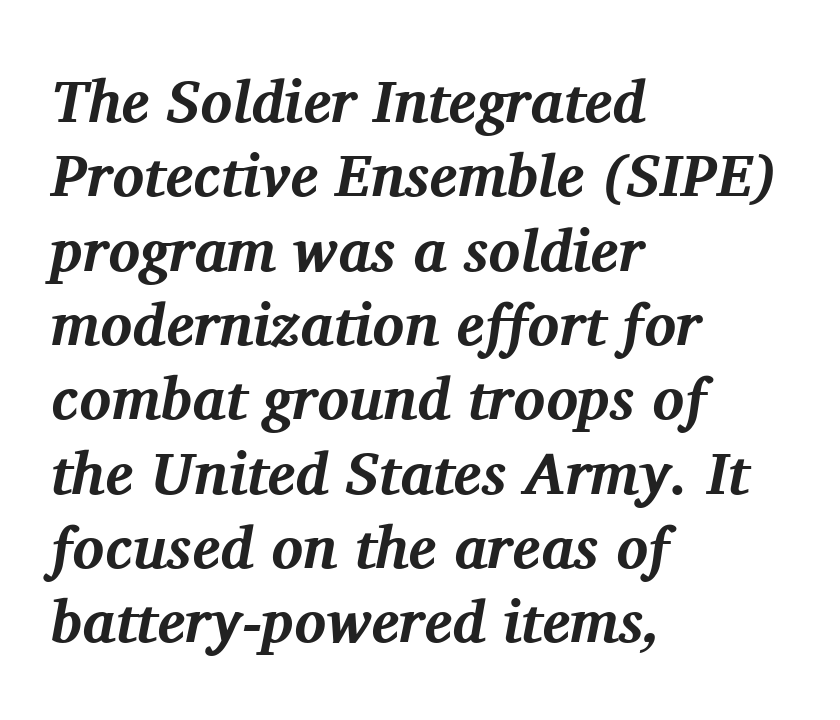
Q: Is the text bold? A: Yes.
Q: Is the text italic (slanted)? A: Yes, it leans right by about 11 degrees.
Q: Is the typeface a serif or a sans-serif typeface? A: Serif.
Q: Is the text underlined? A: No.
Q: How is the paragraph aligned? A: Left-aligned.
Q: Is the spacing between letters normal or unusually wide? A: Normal.
Q: Is the spacing between lines tight, normal or loose? A: Normal.
Q: Width (condensed, normal, or wide)? A: Normal.
Q: Stroke contrast? A: Medium.
Q: x-height? A: Medium.
Q: Monospaced? A: No.
